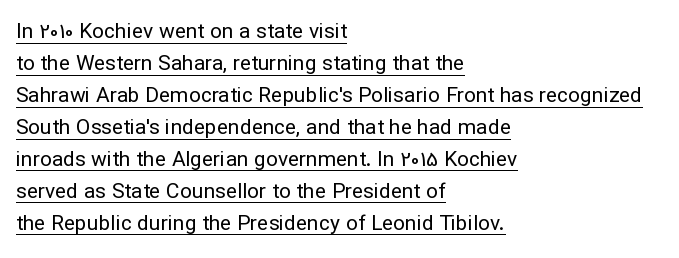
The image shows 21 px text type, upright; set left-aligned, normal line spacing (1.52x), normal letter spacing, underlined.
